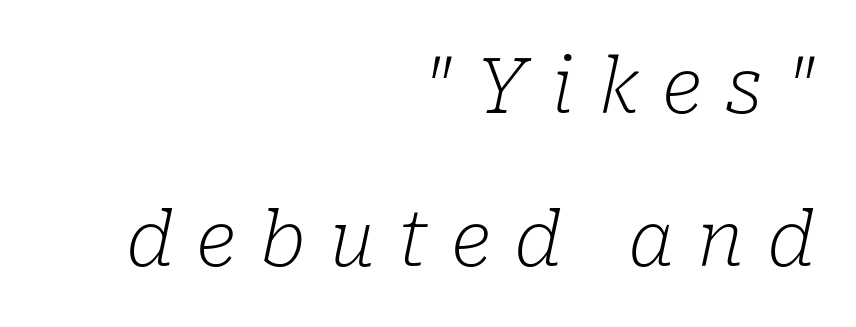
Q: Is the text bold? A: No.
Q: Is the text italic (slanted)? A: Yes, it leans right by about 10 degrees.
Q: Is the typeface a serif or a sans-serif typeface? A: Serif.
Q: Is the text underlined? A: No.
Q: How is the paragraph aligned? A: Right-aligned.
Q: Is the spacing between letters normal or unusually wide? A: Unusually wide.
Q: Is the spacing between lines tight, normal or loose? A: Loose.
Q: Width (condensed, normal, or wide)? A: Normal.
Q: Stroke contrast? A: Low.
Q: x-height? A: Medium.
Q: Monospaced? A: No.
